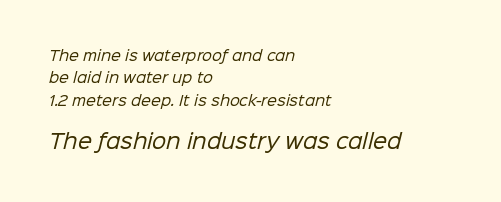
Q: Is the text bold? A: No.
Q: Is the text underlined? A: No.
Q: How is the paragraph aligned? A: Left-aligned.
Q: Is the spacing between letters normal or unusually wide? A: Normal.
Q: Is the spacing between lines tight, normal or loose? A: Normal.
Q: Which block of text is set in a larger size, the first (top) or the second (bottom)? A: The second (bottom) one.
